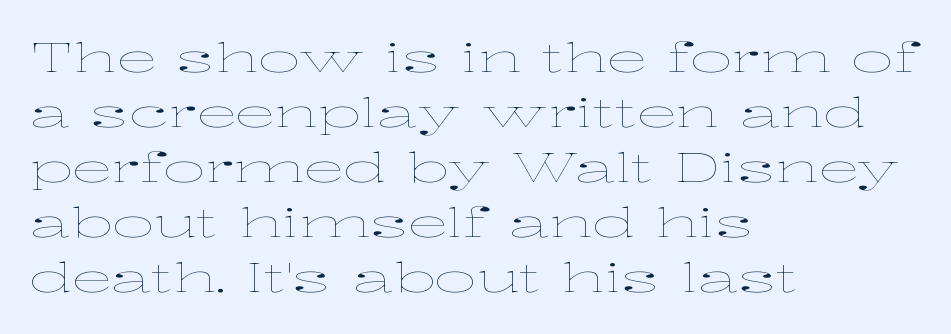
The lettering stays uniformly vertical, giving the passage a roman look. The paragraph shown leans on its left margin. Counters stay open thanks to moderate or lighter strokes. The passage shown is typed in a proportional face where columns would drift.
